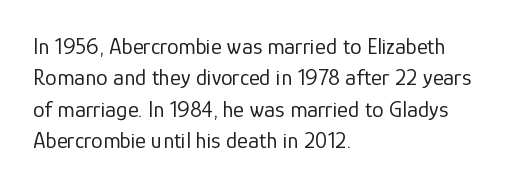
One glance says typical: line gaps are just what's usual. What stands out about the letter spacing? Nothing — it is the standard amount. This reads as an unemphasized weight, regular at the heaviest. The text block is weighted toward the left margin, trailing off unevenly rightward. Descender tails drop into unmarked territory. The specimen reads as upright at a glance.
